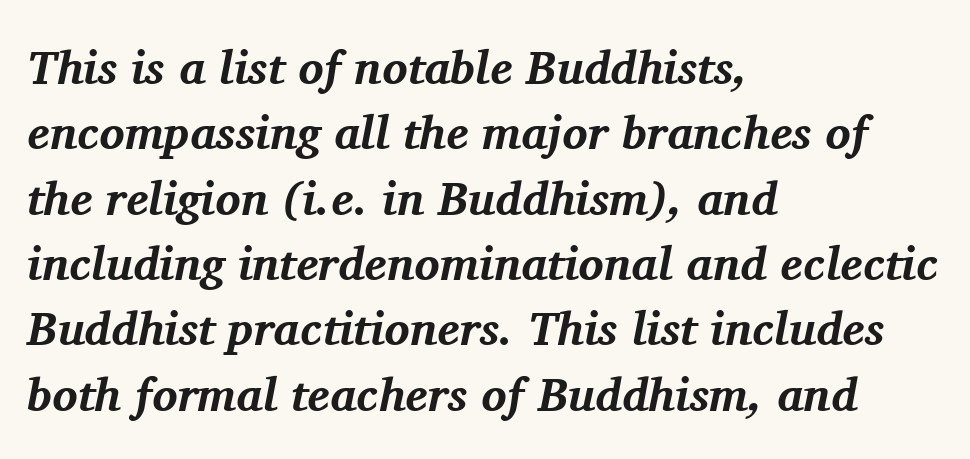
{"serif": "yes", "italic": "yes", "lean": "right", "slant_degrees": 11, "bold": "yes", "weight": "bold", "width": "normal", "stroke_contrast": "medium", "x_height": "medium", "monospaced": "no", "underline": "no", "align": "left", "line_spacing": "normal", "line_spacing_ratio": 1.39, "letter_spacing": "normal", "letter_spacing_em": 0.0, "glyph_px": 47}
